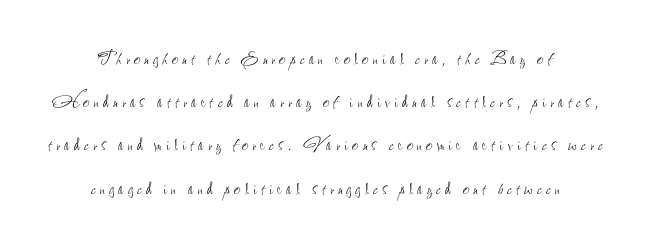
Q: Is the text bold? A: No.
Q: Is the text italic (slanted)? A: Yes.
Q: Is the text underlined? A: No.
Q: How is the paragraph aligned? A: Centered.
